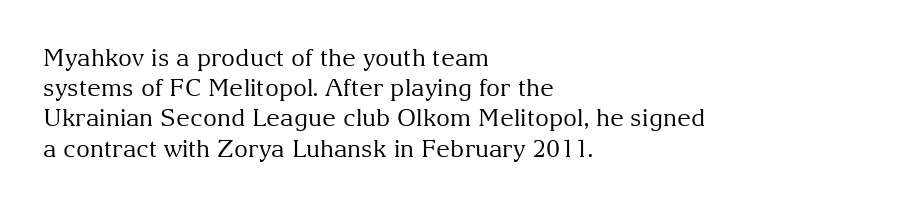
Q: Is the text bold? A: No.
Q: Is the text italic (slanted)? A: No, it is upright.
Q: Is the text underlined? A: No.
Q: How is the paragraph aligned? A: Left-aligned.
Q: Is the spacing between letters normal or unusually wide? A: Normal.
Q: Is the spacing between lines tight, normal or loose? A: Normal.
